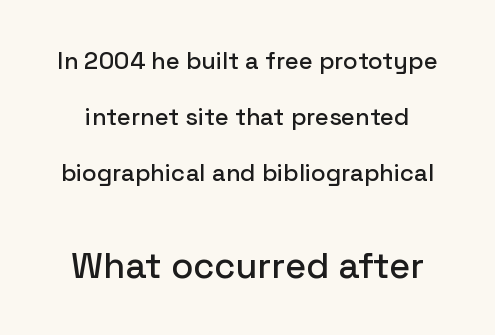
The glyphs in this specimen are sans serif. How are the letters spaced? Ordinarily, with no added tracking. Baseline-to-baseline distance is far greater than the letter height. The later block is typeset at a bigger size than the earlier block.
